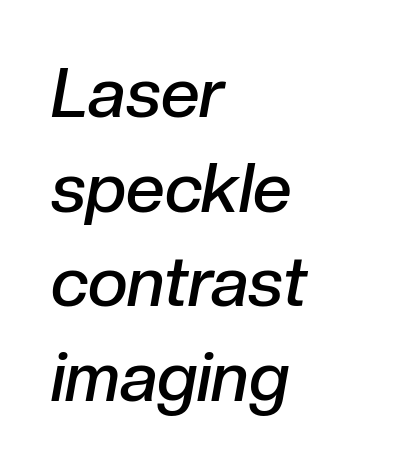
The image shows 69 px semibold type, italic (leaning right); set left-aligned, normal line spacing (1.37x), normal letter spacing, not underlined; low stroke contrast and a medium x-height.
